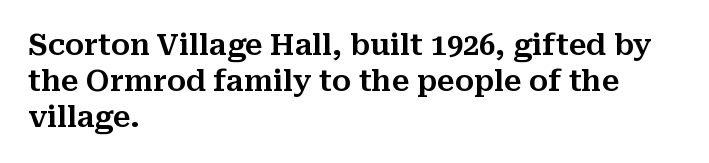
The image shows 29 px serif type, upright; set left-aligned, line spacing 1.24x, normal letter spacing, not underlined; medium stroke contrast and a medium x-height.
